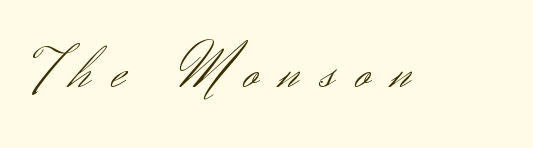
The image shows 60 px light sans-serif type; set unusually wide letter spacing (+0.35 em), not underlined; medium stroke contrast and a small x-height.
